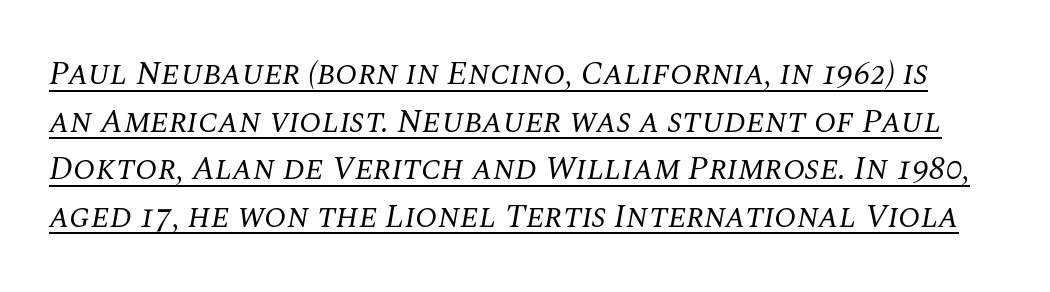
{"serif": "yes", "italic": "yes", "lean": "right", "slant_degrees": 10, "bold": "no", "weight": "regular", "width": "normal", "stroke_contrast": "medium", "x_height": "large", "monospaced": "no", "underline": "yes", "line_spacing": "normal", "line_spacing_ratio": 1.44, "letter_spacing": "normal", "letter_spacing_em": 0.0, "glyph_px": 33}
